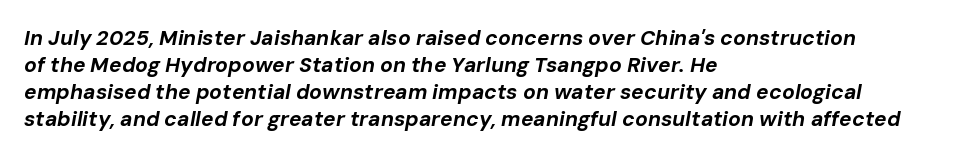
The image shows 21 px bold type, italic (leaning right); set left-aligned, normal line spacing (1.28x), normal letter spacing, not underlined.
